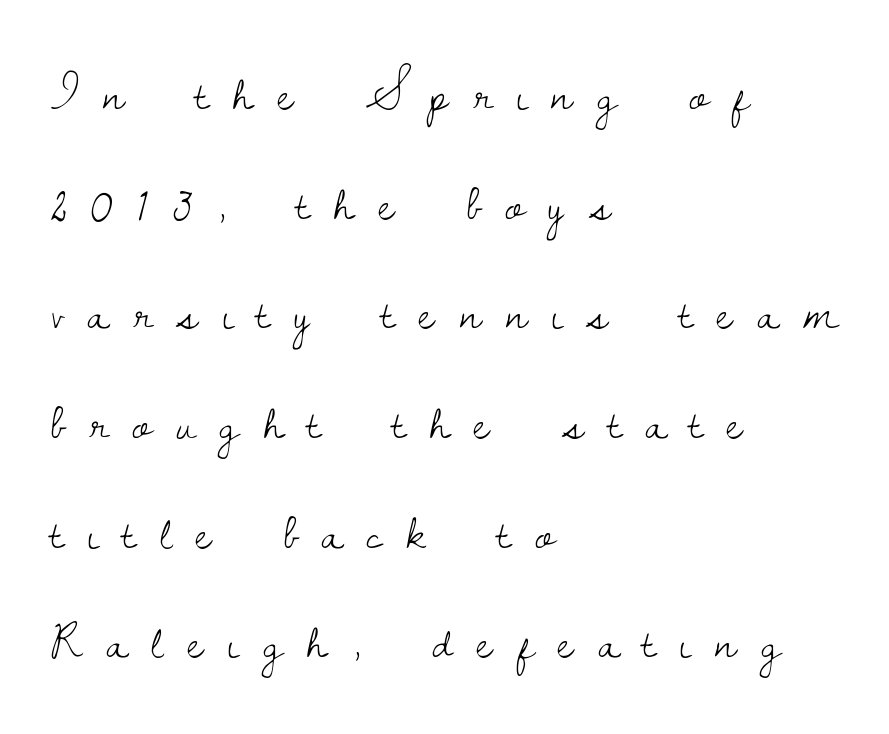
Bare-footed words on every line. Note the varied advance widths — an 'i' is clearly narrower than an 'm'. Vertical spacing — loose. Casual observation: everything's shoved over to the left. This rendering widens character spacing well past its baseline value.
